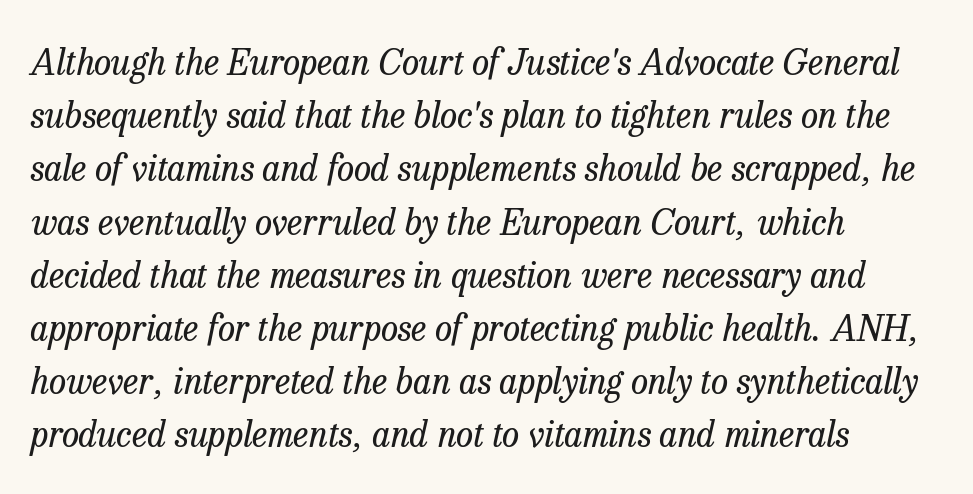
{"serif": "yes", "italic": "yes", "lean": "right", "slant_degrees": 13, "bold": "no", "weight": "regular", "width": "normal", "stroke_contrast": "low", "x_height": "medium", "monospaced": "no", "underline": "no", "align": "left", "line_spacing": "normal", "line_spacing_ratio": 1.52, "letter_spacing": "normal", "letter_spacing_em": 0.0, "glyph_px": 35}
